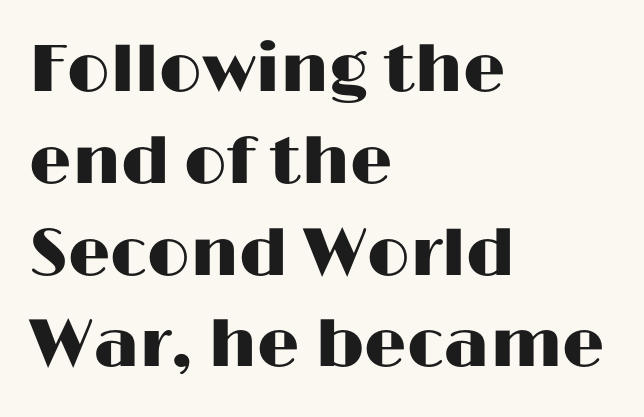
The image shows 67 px wide sans-serif type, upright; set left-aligned, normal line spacing (1.37x), normal letter spacing, not underlined; high stroke contrast and a medium x-height.
